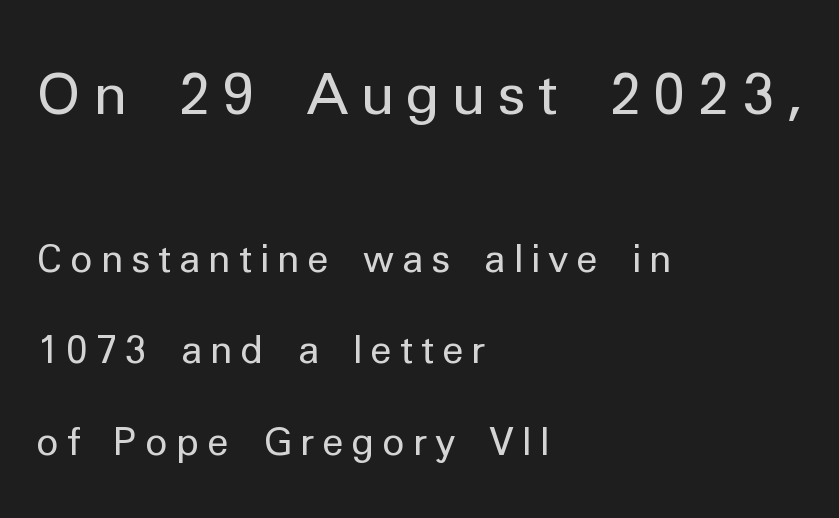
{"serif": "no", "italic": "no", "bold": "no", "weight": "regular", "width": "normal", "stroke_contrast": "low", "x_height": "medium", "monospaced": "no", "underline": "no", "align": "left", "line_spacing": "loose", "line_spacing_ratio": 2.42, "letter_spacing": "wide", "letter_spacing_em": 0.2, "larger_block": "first", "size_ratio": 1.5, "glyph_px": 57}
